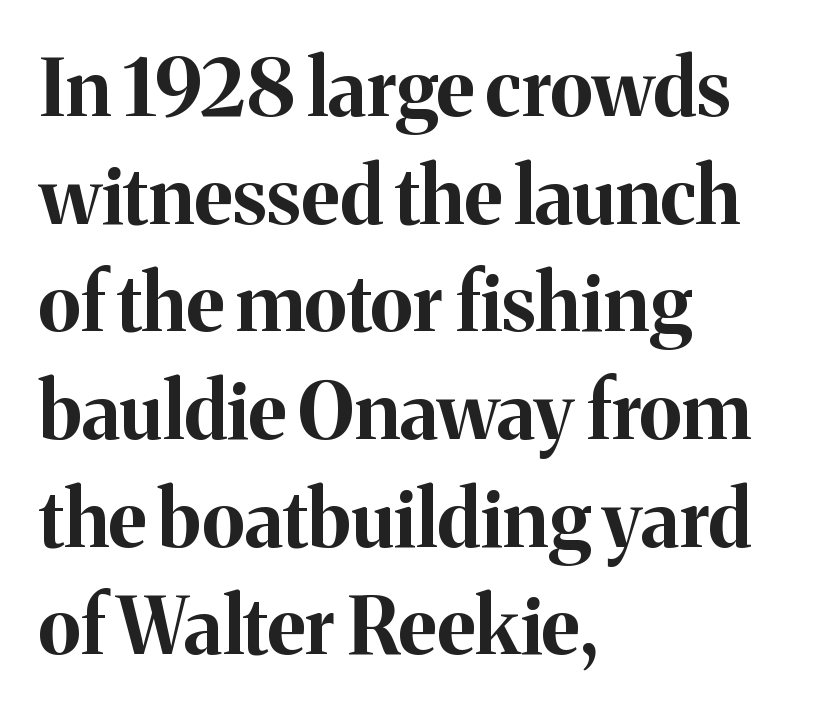
Q: Is the text bold? A: Yes.
Q: Is the text italic (slanted)? A: No, it is upright.
Q: Is the typeface a serif or a sans-serif typeface? A: Serif.
Q: Is the text underlined? A: No.
Q: How is the paragraph aligned? A: Left-aligned.
Q: Is the spacing between letters normal or unusually wide? A: Normal.
Q: Is the spacing between lines tight, normal or loose? A: Normal.
Q: Width (condensed, normal, or wide)? A: Normal.
Q: Stroke contrast? A: Medium.
Q: x-height? A: Medium.
Q: Monospaced? A: No.
